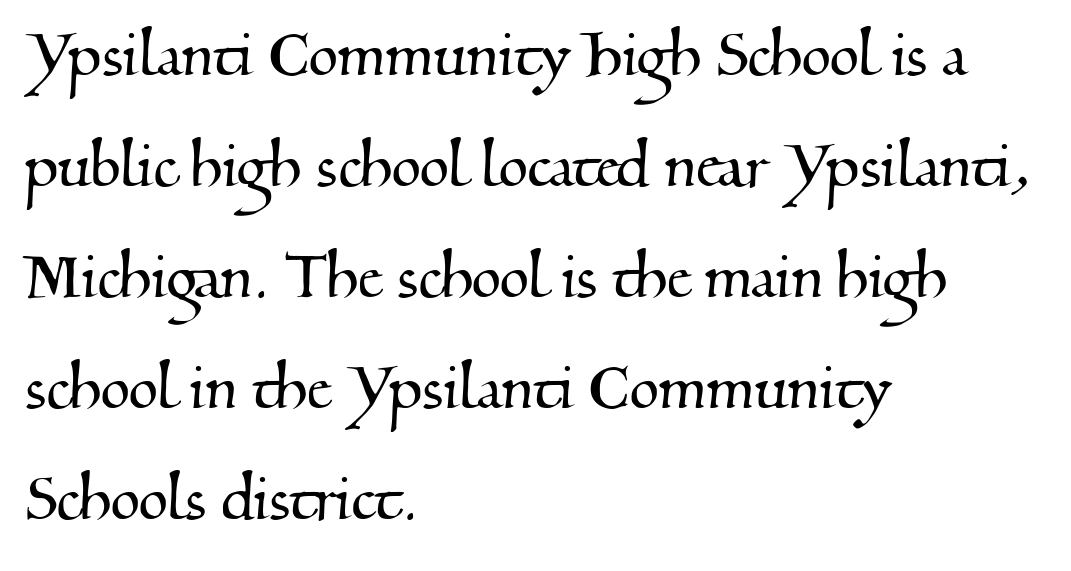
The line texture is even and compact thanks to regular tracking. Old-style or modern, the face here clearly has serifs. These lines are rendered in a variable-pitch font. Horizontal alignment here is leftward, the default for most running prose.
